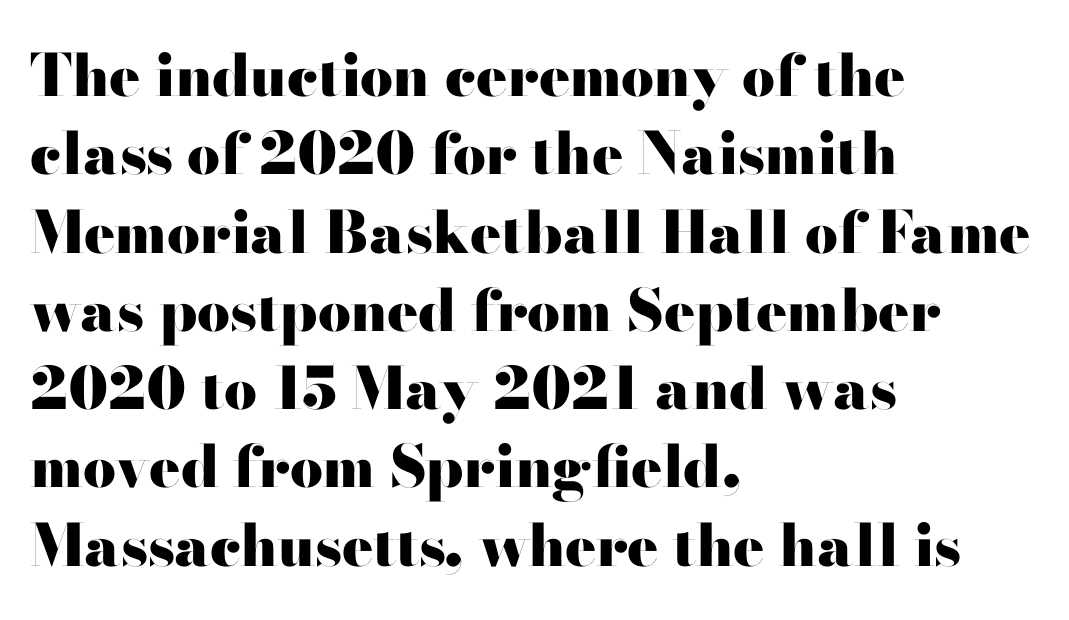
The image shows 58 px heavy, wide sans-serif type, upright; set left-aligned, normal line spacing (1.35x), normal letter spacing, not underlined; high stroke contrast and a small x-height.
